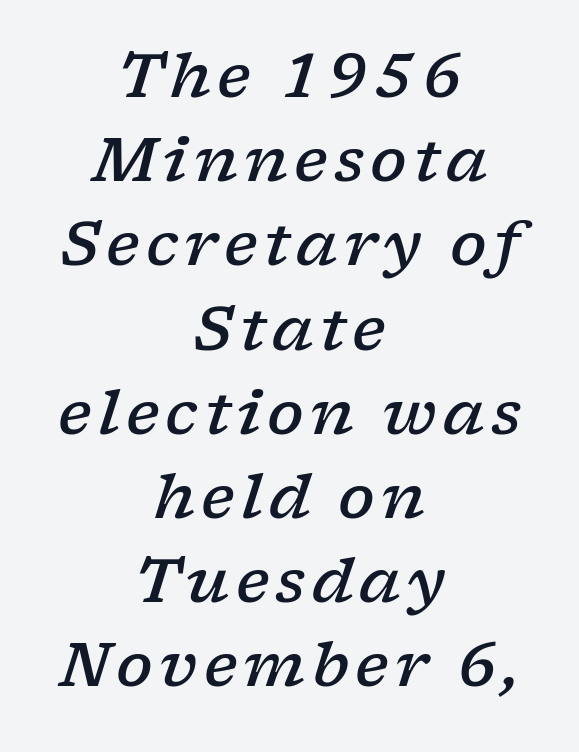
Q: Is the text bold? A: Semi-bold.
Q: Is the text italic (slanted)? A: Yes, it leans right by about 17 degrees.
Q: Is the typeface a serif or a sans-serif typeface? A: Serif.
Q: Is the text underlined? A: No.
Q: How is the paragraph aligned? A: Centered.
Q: Is the spacing between lines tight, normal or loose? A: Normal.
Q: Width (condensed, normal, or wide)? A: Wide.
Q: Stroke contrast? A: Low.
Q: x-height? A: Medium.
Q: Monospaced? A: No.
